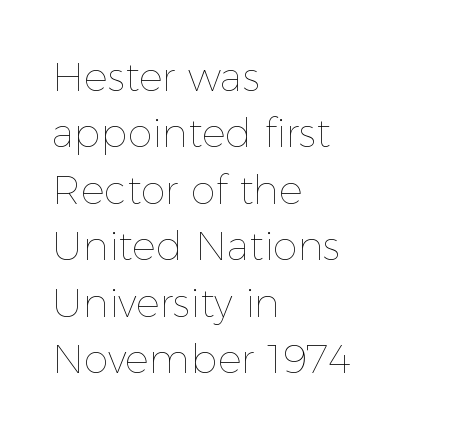
The words here are not underlined. Tall strokes in this sample are plumb rather than angled. Line starts are locked; line ends wander. The line-height multiplier appears to be the usual default. Is the letter spacing exaggerated? No — it looks like the ordinary default. The rendering uses natural spacing where letterforms have individual widths.
